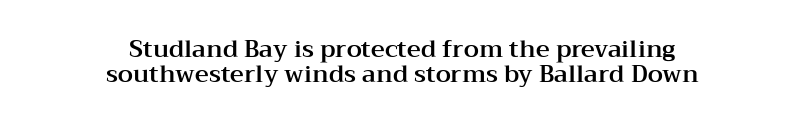
The image shows 24 px text type, upright; set centered, tight line spacing (1.04x), normal letter spacing, not underlined.
